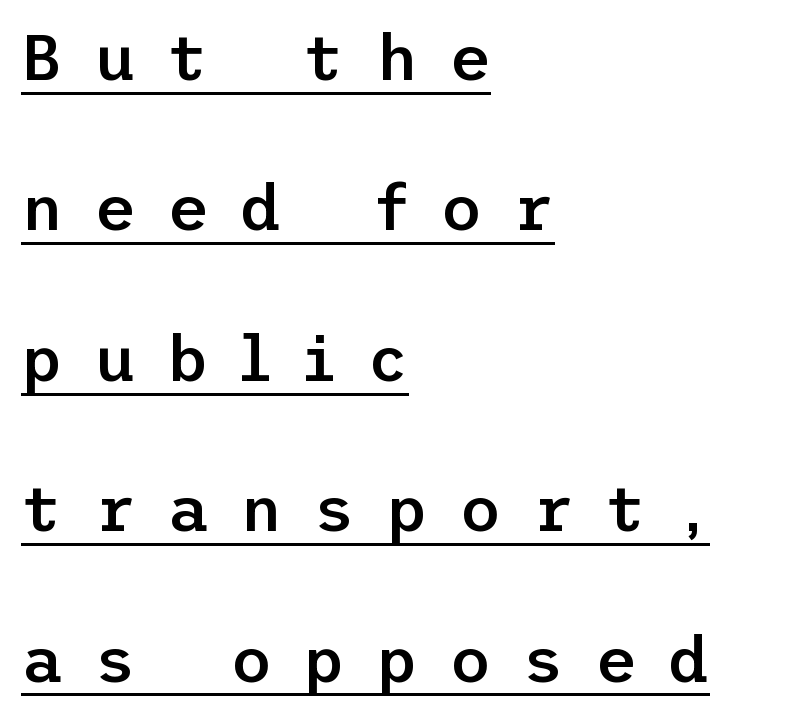
The image shows 64 px semibold sans-serif type, upright; set left-aligned, loose line spacing (2.35x), unusually wide letter spacing (+0.49 em), underlined; low stroke contrast and a medium x-height.
